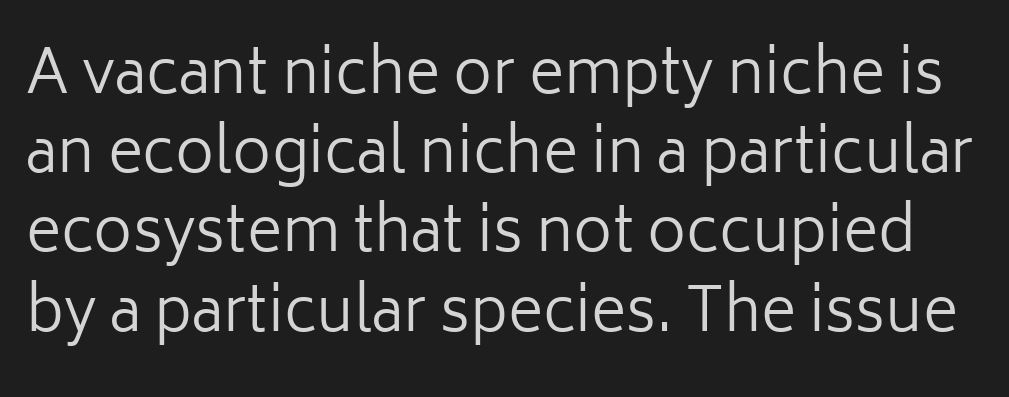
The image shows 60 px regular-weight sans-serif type, upright; set normal line spacing (1.32x), normal letter spacing, not underlined; low stroke contrast and a medium x-height.
